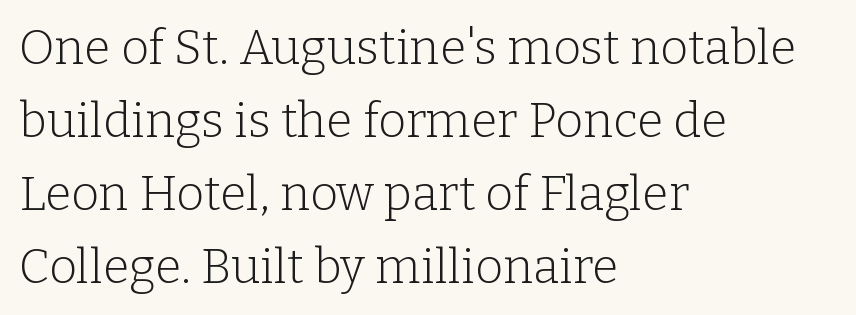
Q: Is the text bold? A: No.
Q: Is the text italic (slanted)? A: No, it is upright.
Q: Is the typeface a serif or a sans-serif typeface? A: Serif.
Q: Is the text underlined? A: No.
Q: How is the paragraph aligned? A: Left-aligned.
Q: Is the spacing between letters normal or unusually wide? A: Normal.
Q: Is the spacing between lines tight, normal or loose? A: Normal.
Q: Width (condensed, normal, or wide)? A: Normal.
Q: Stroke contrast? A: Low.
Q: x-height? A: Medium.
Q: Monospaced? A: No.
